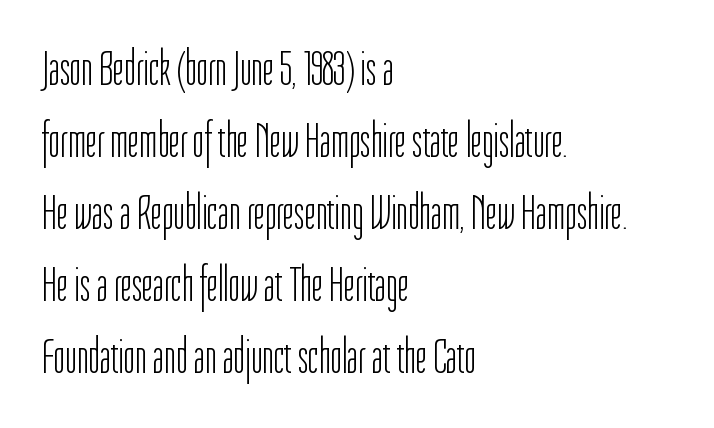
This sample uses plain, unmodified letter spacing. The block of text has a typical density, with ordinary space between rows. Characters remain perfectly vertical along every line. The passage shown is typed in a proportional face where columns would drift. Bare-footed words on every line.
